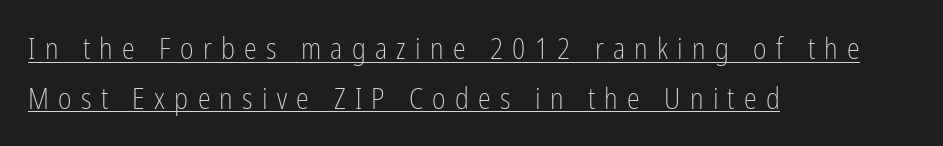
Looks like someone drew a line under every word here. Is this a fixed-width face? No — the glyphs have proportional, varying widths. The font family rendered here belongs to the sans-serif group. This is not heavy type; no bold has been used. Layout note: lines flush left. The tracking jumps out immediately: characters are airy and widely separated.
